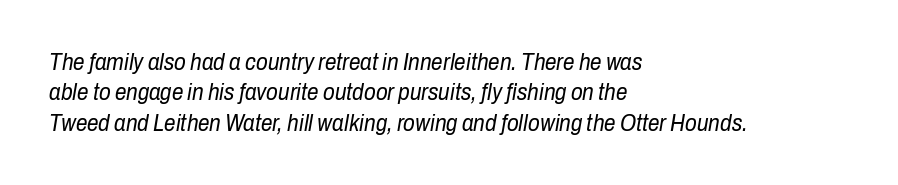
Q: Is the text bold? A: No.
Q: Is the text italic (slanted)? A: Yes, it leans right by about 10 degrees.
Q: Is the text underlined? A: No.
Q: How is the paragraph aligned? A: Left-aligned.
Q: Is the spacing between letters normal or unusually wide? A: Normal.
Q: Is the spacing between lines tight, normal or loose? A: Normal.
